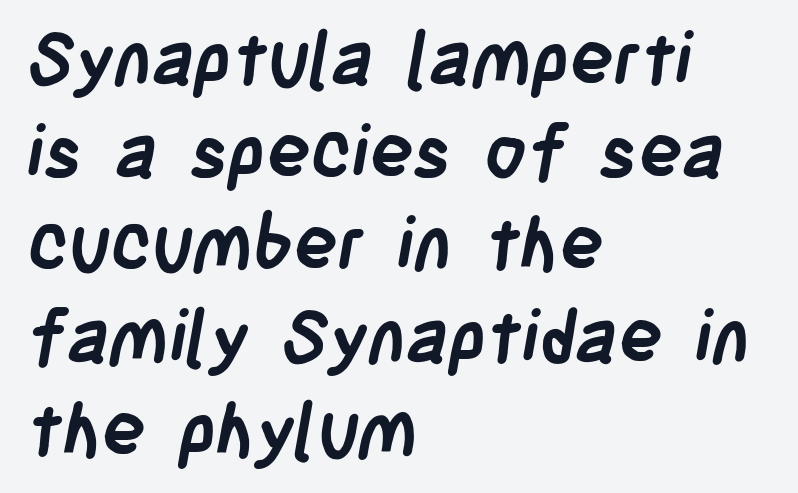
Line starts are locked; line ends wander. Students, note that the glyphs here touch the page at normal intervals. Examine the stroke ends and you'll find no serifs. Here the designer chose a conventional face with non-uniform glyph widths.
